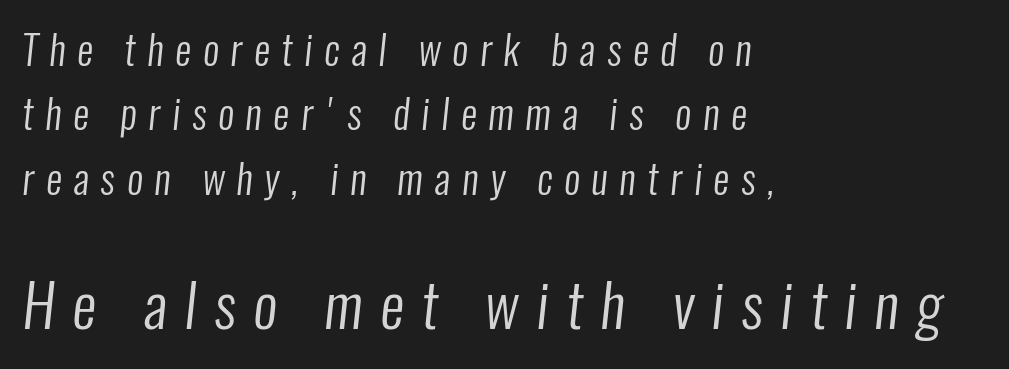
Q: Is the text bold? A: No.
Q: Is the typeface a serif or a sans-serif typeface? A: Sans-serif.
Q: Is the text underlined? A: No.
Q: How is the paragraph aligned? A: Left-aligned.
Q: Is the spacing between letters normal or unusually wide? A: Unusually wide.
Q: Is the spacing between lines tight, normal or loose? A: Normal.
Q: Which block of text is set in a larger size, the first (top) or the second (bottom)? A: The second (bottom) one.
Q: Width (condensed, normal, or wide)? A: Condensed.
Q: Stroke contrast? A: Low.
Q: x-height? A: Medium.
Q: Monospaced? A: No.
